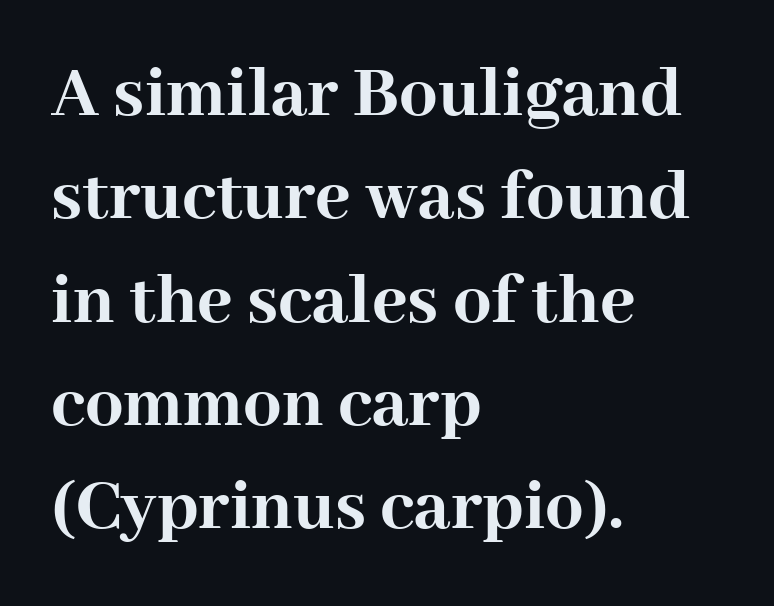
{"serif": "yes", "italic": "no", "bold": "yes", "weight": "semibold", "width": "normal", "stroke_contrast": "high", "x_height": "medium", "monospaced": "no", "underline": "no", "align": "left", "line_spacing": "normal", "line_spacing_ratio": 1.36, "letter_spacing": "normal", "letter_spacing_em": 0.0, "glyph_px": 76}
